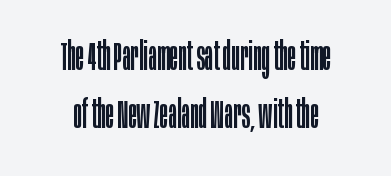
The image shows 40 px regular-weight, condensed sans-serif type, upright; set normal line spacing (1.44x), normal letter spacing, not underlined; low stroke contrast and a large x-height.
